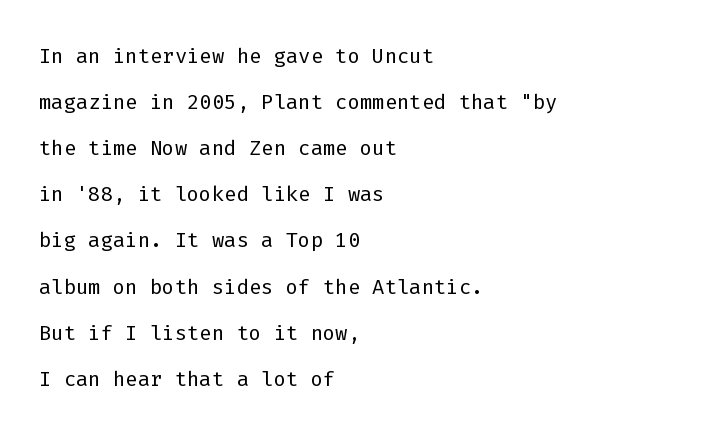
This sample is left-justified, so line endings fall wherever the words run out. The rows are spaced the way most documents space them. Standard letterfit; no display-style spreading of the glyphs. The lettering holds an erect, upright posture throughout.
